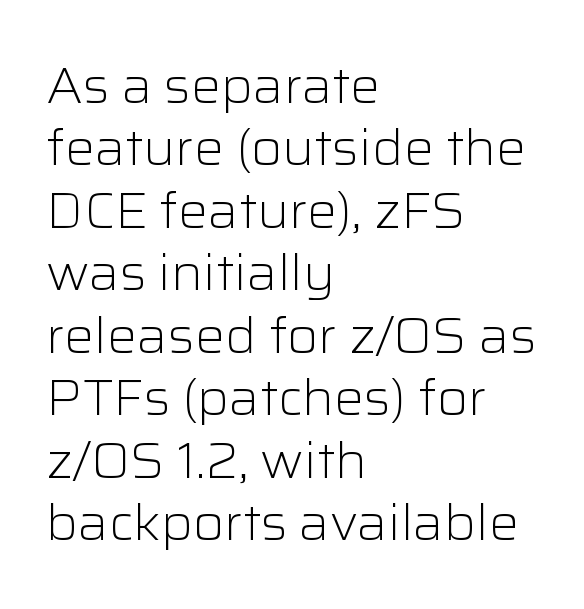
The image shows 50 px light sans-serif type, upright; set left-aligned, normal line spacing (1.25x), normal letter spacing, not underlined; low stroke contrast and a medium x-height.
